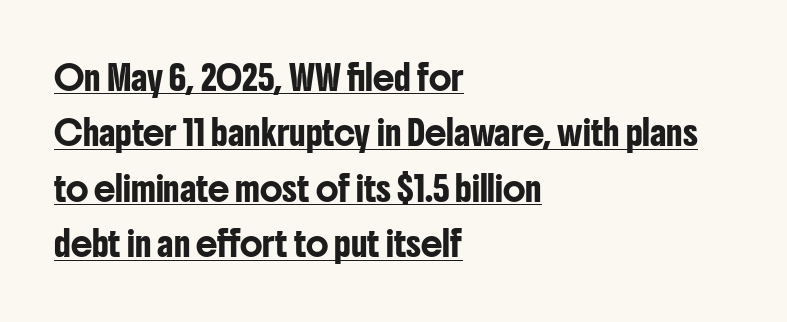
What's the leading like? Stretched, with rows far apart. Rendered with straight, roman letterforms. Standard letterfit; no display-style spreading of the glyphs. Alignment: flush left. Decoration check: the copy is underlined.
